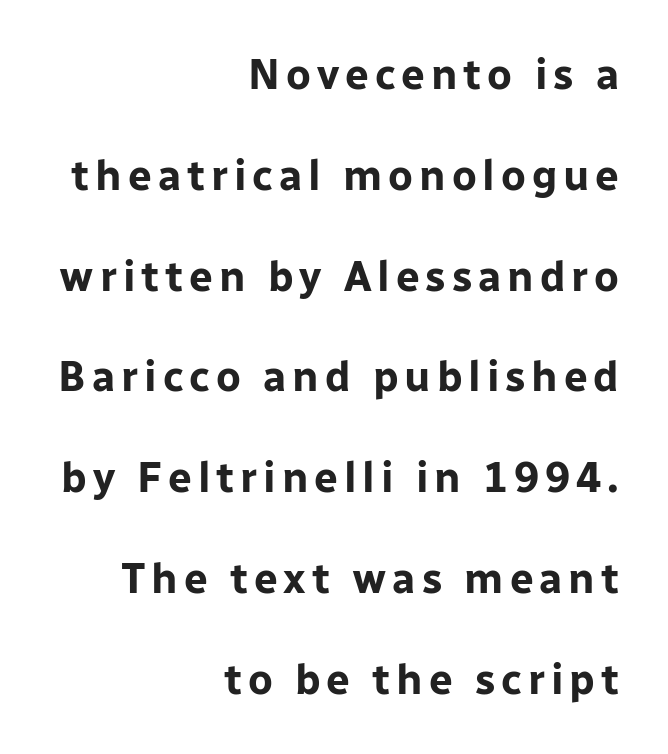
{"serif": "no", "italic": "no", "bold": "yes", "weight": "bold", "width": "normal", "stroke_contrast": "low", "x_height": "medium", "monospaced": "no", "underline": "no", "align": "right", "line_spacing": "loose", "line_spacing_ratio": 2.4, "glyph_px": 42}
